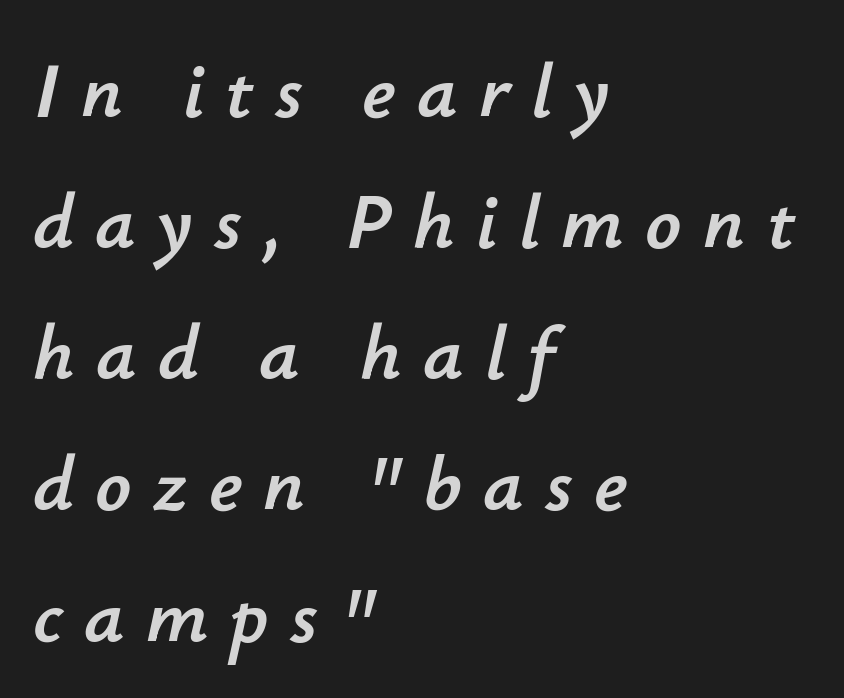
The image shows 79 px text type, italic (leaning right); set left-aligned, normal line spacing (1.66x), unusually wide letter spacing (+0.27 em), not underlined; low stroke contrast and a small x-height.
